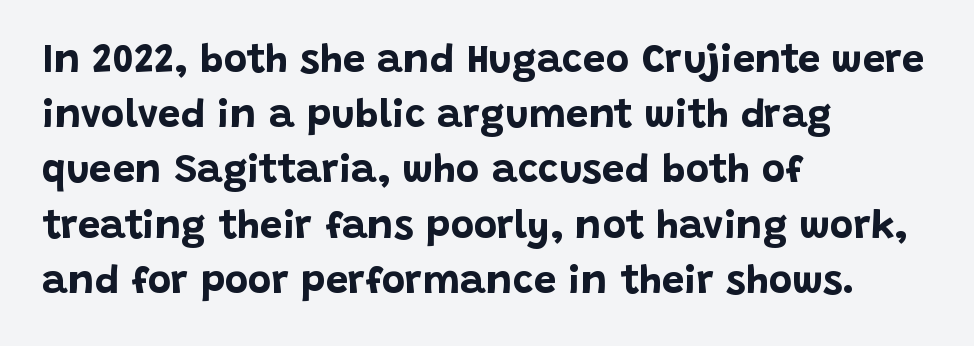
{"serif": "no", "italic": "no", "bold": "yes", "weight": "bold", "width": "normal", "stroke_contrast": "low", "x_height": "large", "monospaced": "no", "underline": "no", "align": "left", "line_spacing": "normal", "line_spacing_ratio": 1.38, "letter_spacing": "normal", "letter_spacing_em": 0.0, "glyph_px": 40}
